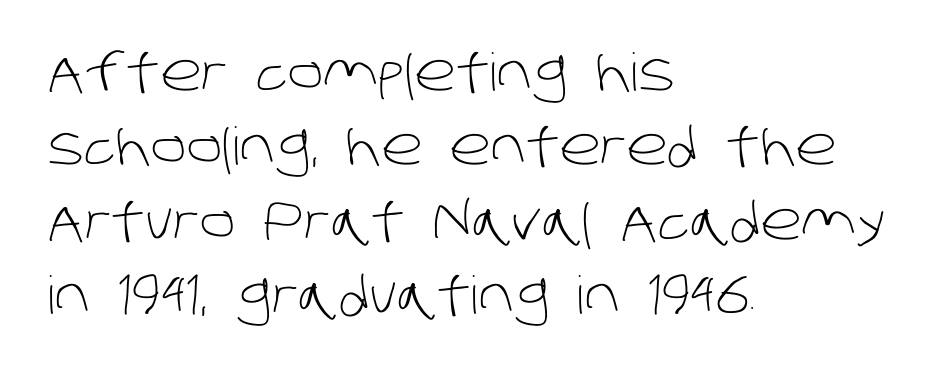
The image shows 52 px light sans-serif type; set left-aligned, normal line spacing (1.43x), normal letter spacing, not underlined; low stroke contrast and a large x-height.
